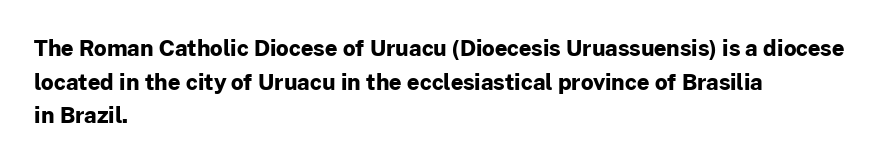
{"italic": "no", "bold": "yes", "underline": "no", "align": "left", "line_spacing": "normal", "line_spacing_ratio": 1.53, "letter_spacing": "normal", "letter_spacing_em": 0.0, "glyph_px": 22}
